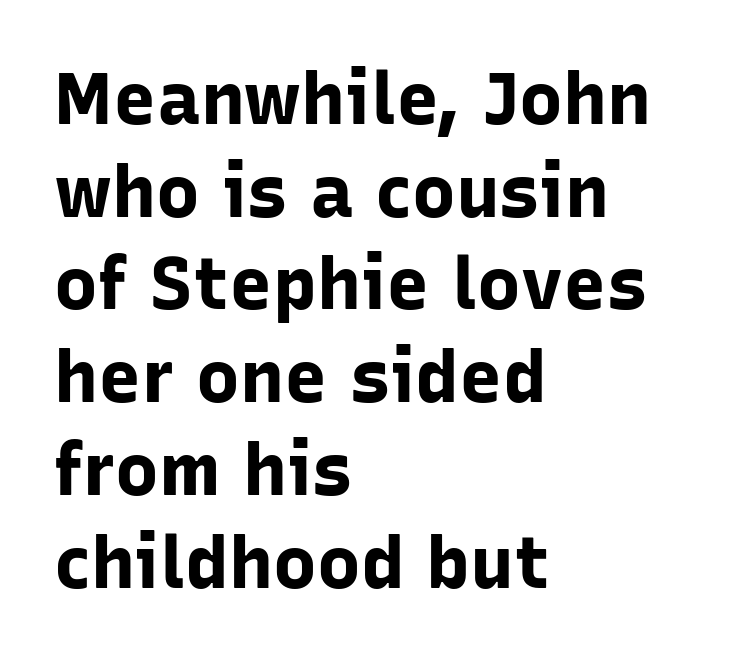
Typographic density is high because the face is bold. Baseline-to-baseline distance is the conventional proportion of letter height. This sample has the flowing, uneven cadence of proportional lettering. Compared with typical body copy, the letter spacing here is the same. The type sits square on the baseline with zero lean.
